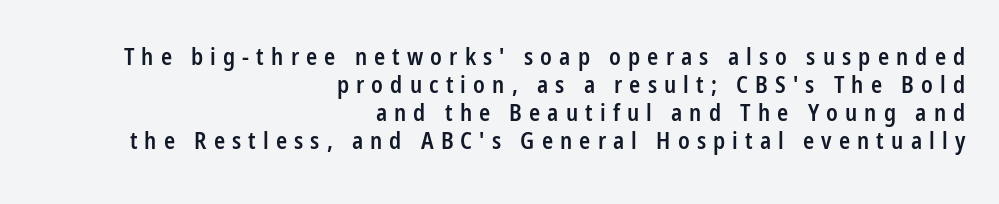
Q: Is the text bold? A: Semi-bold.
Q: Is the text italic (slanted)? A: No, it is upright.
Q: Is the text underlined? A: No.
Q: How is the paragraph aligned? A: Right-aligned.
Q: Is the spacing between letters normal or unusually wide? A: Unusually wide.
